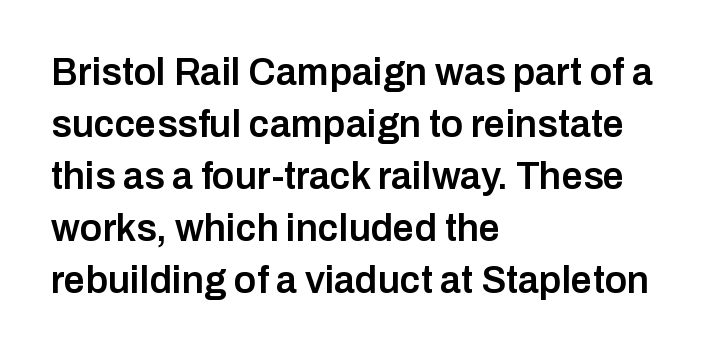
The image shows 38 px semibold sans-serif type, upright; set left-aligned, normal line spacing (1.37x), normal letter spacing, not underlined; low stroke contrast and a medium x-height.
